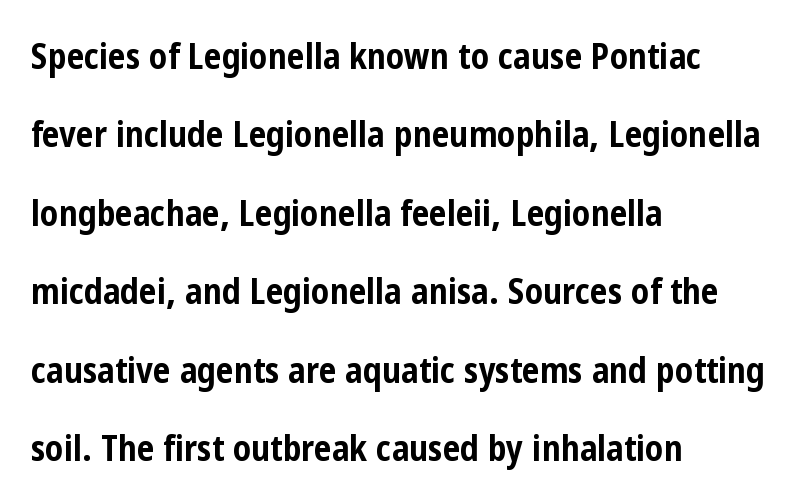
No extra tracking has been applied to these lines. Thick stems and heavy bowls — unmistakably bold. The lettering stays uniformly vertical, giving the passage a roman look. Proportional: the letters do not fall into vertical columns. All the whitespace from short lines collects on the right.
